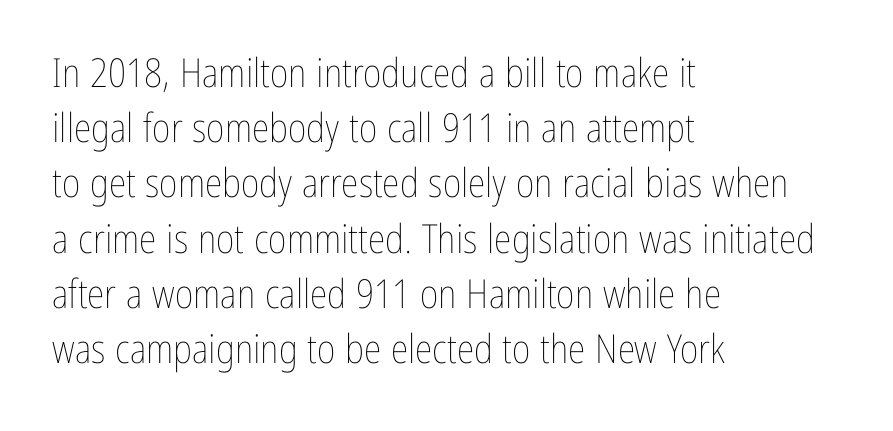
{"italic": "no", "bold": "no", "weight": "thin", "width": "condensed", "stroke_contrast": "low", "x_height": "medium", "monospaced": "no", "underline": "no", "align": "left", "line_spacing": "normal", "line_spacing_ratio": 1.38, "letter_spacing": "normal", "letter_spacing_em": 0.0, "glyph_px": 40}
